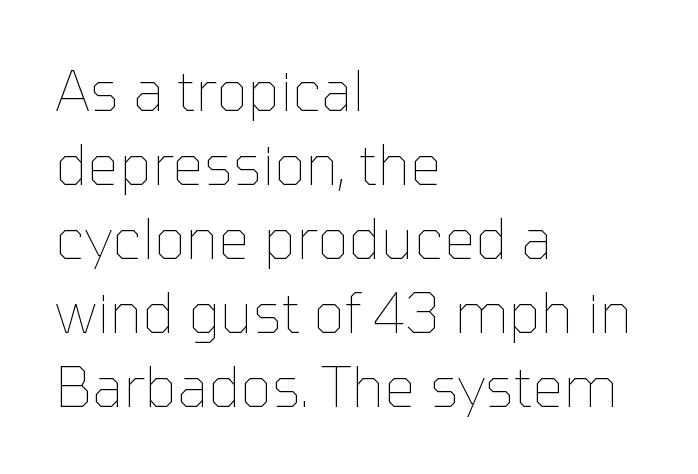
The image shows 56 px thin type, upright; set left-aligned, normal line spacing (1.32x), normal letter spacing, not underlined; low stroke contrast and a medium x-height.
